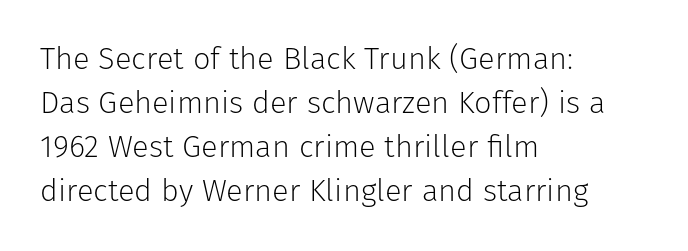
Q: Is the text bold? A: No.
Q: Is the text italic (slanted)? A: No, it is upright.
Q: Is the typeface a serif or a sans-serif typeface? A: Sans-serif.
Q: Is the text underlined? A: No.
Q: How is the paragraph aligned? A: Left-aligned.
Q: Is the spacing between letters normal or unusually wide? A: Normal.
Q: Is the spacing between lines tight, normal or loose? A: Normal.
Q: Width (condensed, normal, or wide)? A: Normal.
Q: Stroke contrast? A: Low.
Q: x-height? A: Medium.
Q: Monospaced? A: No.
